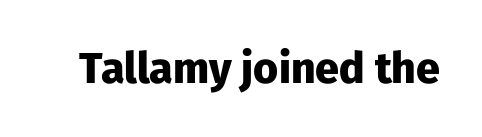
Q: Is the text bold? A: Yes.
Q: Is the text italic (slanted)? A: No, it is upright.
Q: Is the typeface a serif or a sans-serif typeface? A: Sans-serif.
Q: Is the text underlined? A: No.
Q: Is the spacing between letters normal or unusually wide? A: Normal.
Q: Width (condensed, normal, or wide)? A: Normal.
Q: Stroke contrast? A: Low.
Q: x-height? A: Medium.
Q: Monospaced? A: No.
